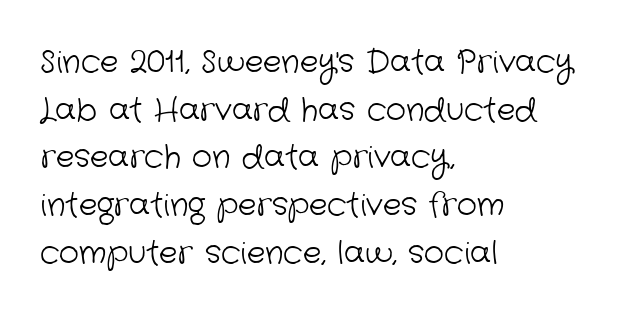
Short note: letters normally spaced. The letters carry no serifs — their stems end cleanly without finishing strokes. The rendering anchors every line to the left-hand side. The letters look calm and open, with moderate or lighter stems. A normal amount of white space separates one row of letters from the next.
